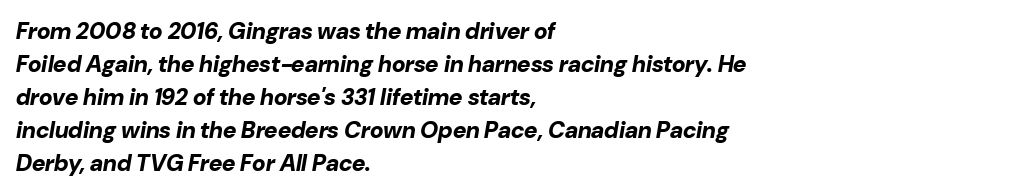
The image shows 23 px bold type, italic (leaning right); set left-aligned, normal line spacing (1.43x), normal letter spacing, not underlined.
